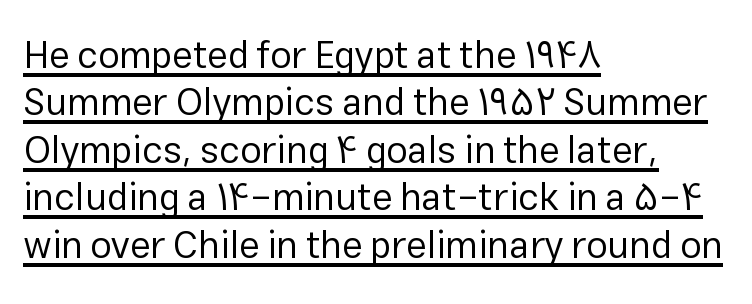
Q: Is the text bold? A: No.
Q: Is the text italic (slanted)? A: No, it is upright.
Q: Is the typeface a serif or a sans-serif typeface? A: Sans-serif.
Q: Is the text underlined? A: Yes.
Q: How is the paragraph aligned? A: Left-aligned.
Q: Is the spacing between letters normal or unusually wide? A: Normal.
Q: Is the spacing between lines tight, normal or loose? A: Normal.
Q: Width (condensed, normal, or wide)? A: Normal.
Q: Stroke contrast? A: Low.
Q: x-height? A: Medium.
Q: Monospaced? A: No.
